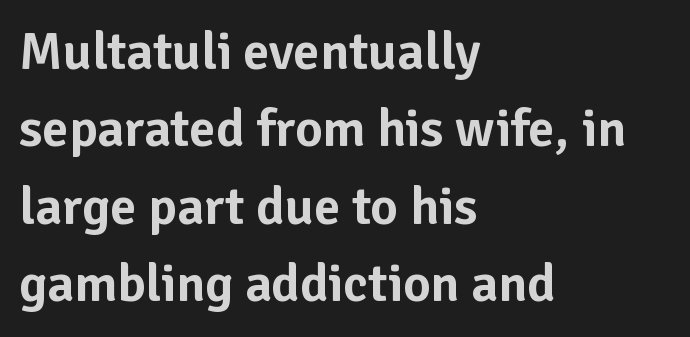
{"serif": "no", "italic": "no", "width": "normal", "stroke_contrast": "low", "x_height": "medium", "monospaced": "no", "underline": "no", "align": "left", "line_spacing": "normal", "line_spacing_ratio": 1.46, "letter_spacing": "normal", "letter_spacing_em": 0.0, "glyph_px": 53}
